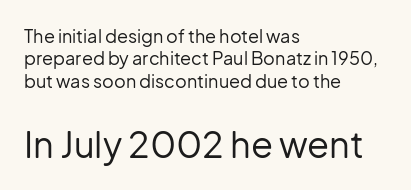
{"serif": "no", "italic": "no", "bold": "no", "weight": "regular", "width": "normal", "stroke_contrast": "low", "x_height": "medium", "monospaced": "no", "underline": "no", "align": "left", "line_spacing_ratio": 1.24, "letter_spacing": "normal", "letter_spacing_em": 0.0, "larger_block": "second", "size_ratio": 2.0, "glyph_px": 36}
